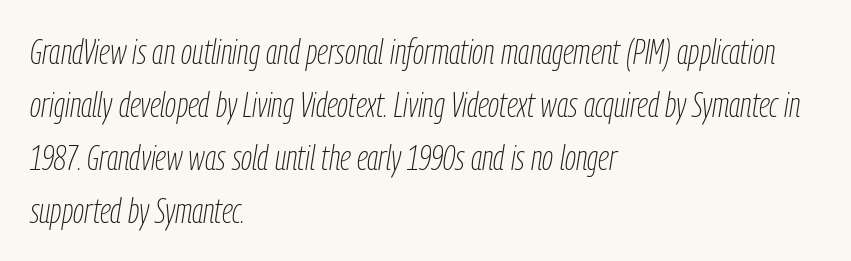
The image shows 35 px thin, condensed type, italic (leaning right); set left-aligned, normal line spacing (1.51x), normal letter spacing, not underlined; low stroke contrast and a medium x-height.
